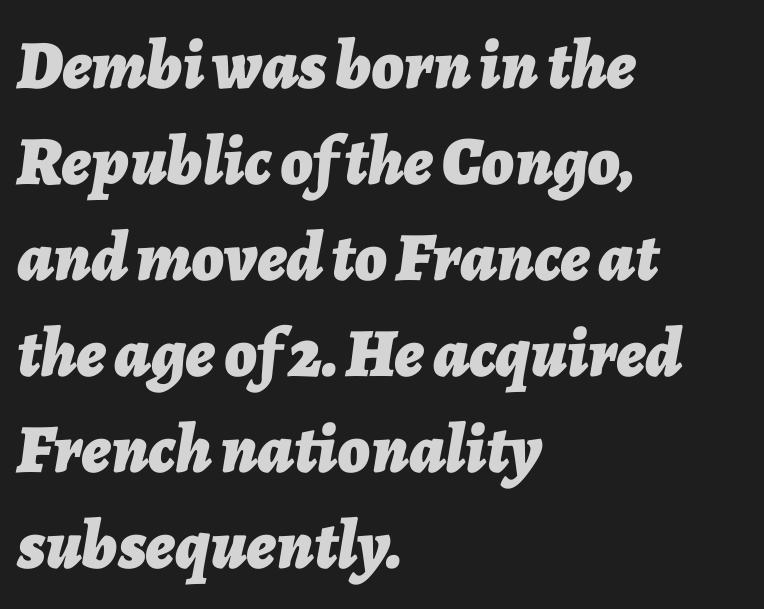
Students, observe: this is what conventionally led text looks like. Each letter keeps its own natural width here, so spacing adapts to shape. Just letters on the line, the space beneath them empty. These lines stack with their left ends in a neat column. The rendering uses a bold face; every stroke is thick and dark.
